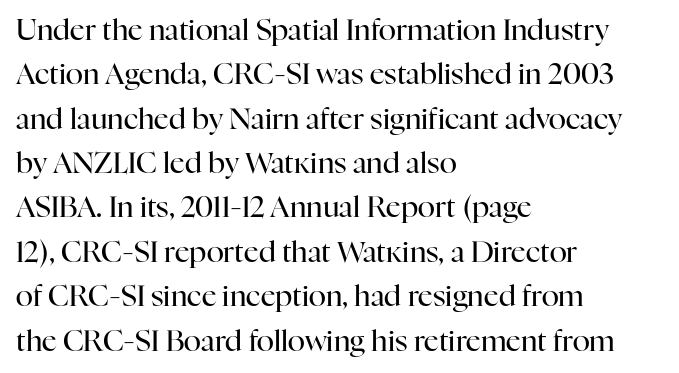
{"serif": "yes", "italic": "no", "bold": "no", "weight": "regular", "width": "normal", "stroke_contrast": "high", "x_height": "medium", "monospaced": "no", "underline": "no", "align": "left", "line_spacing": "normal", "line_spacing_ratio": 1.53, "letter_spacing": "normal", "letter_spacing_em": 0.0, "glyph_px": 29}
